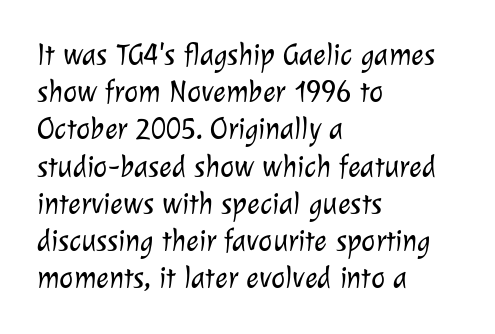
Q: Is the text bold? A: No.
Q: Is the typeface a serif or a sans-serif typeface? A: Sans-serif.
Q: Is the text underlined? A: No.
Q: How is the paragraph aligned? A: Left-aligned.
Q: Is the spacing between letters normal or unusually wide? A: Normal.
Q: Width (condensed, normal, or wide)? A: Normal.
Q: Stroke contrast? A: Low.
Q: x-height? A: Medium.
Q: Monospaced? A: No.
